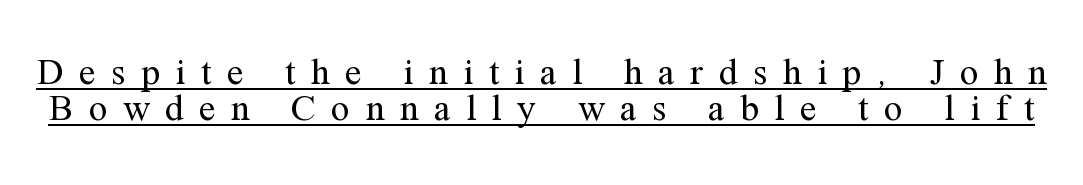
Q: Is the text bold? A: No.
Q: Is the text italic (slanted)? A: No, it is upright.
Q: Is the typeface a serif or a sans-serif typeface? A: Serif.
Q: Is the text underlined? A: Yes.
Q: Is the spacing between letters normal or unusually wide? A: Unusually wide.
Q: Is the spacing between lines tight, normal or loose? A: Tight.
Q: Width (condensed, normal, or wide)? A: Normal.
Q: Stroke contrast? A: Medium.
Q: x-height? A: Medium.
Q: Monospaced? A: No.
